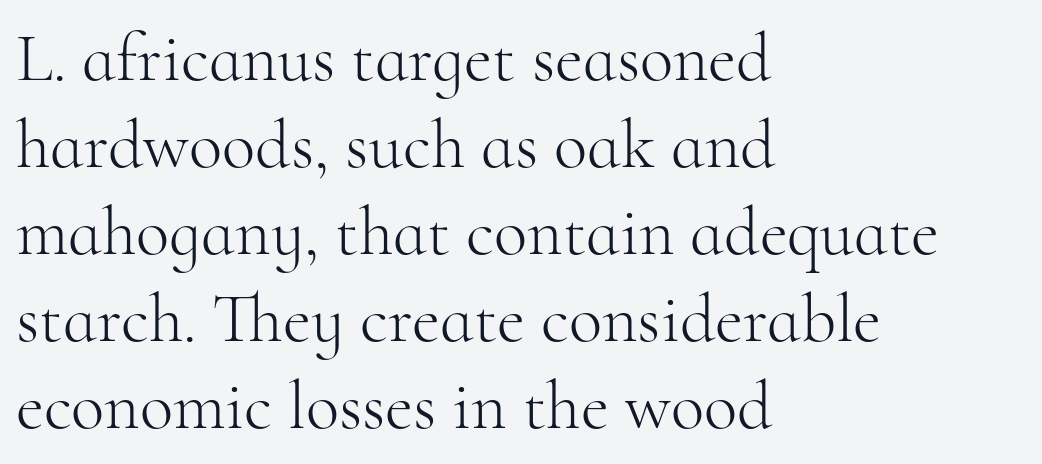
{"serif": "yes", "italic": "no", "bold": "no", "weight": "light", "width": "normal", "stroke_contrast": "high", "x_height": "small", "monospaced": "no", "underline": "no", "align": "left", "line_spacing": "normal", "line_spacing_ratio": 1.26, "letter_spacing": "normal", "letter_spacing_em": 0.0, "glyph_px": 69}
